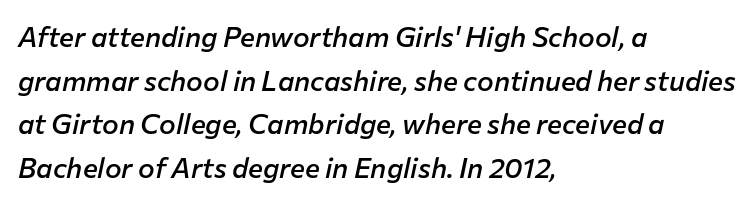
The image shows 28 px semibold type, italic (leaning right); set left-aligned, normal line spacing (1.56x), normal letter spacing, not underlined; low stroke contrast and a medium x-height.
